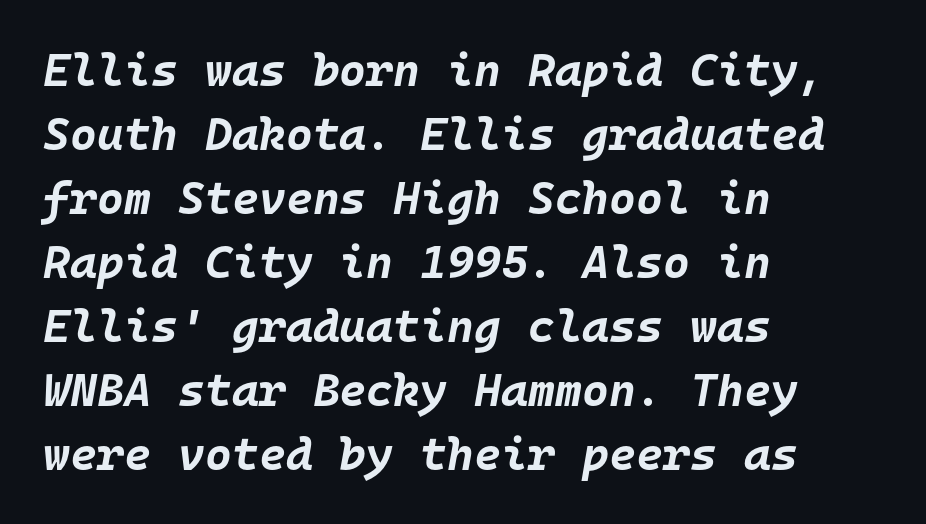
{"italic": "yes", "lean": "right", "slant_degrees": 10, "bold": "yes", "weight": "bold", "width": "normal", "stroke_contrast": "low", "x_height": "large", "monospaced": "yes", "underline": "no", "align": "left", "line_spacing": "normal", "line_spacing_ratio": 1.39, "letter_spacing": "normal", "letter_spacing_em": 0.0, "glyph_px": 46}
